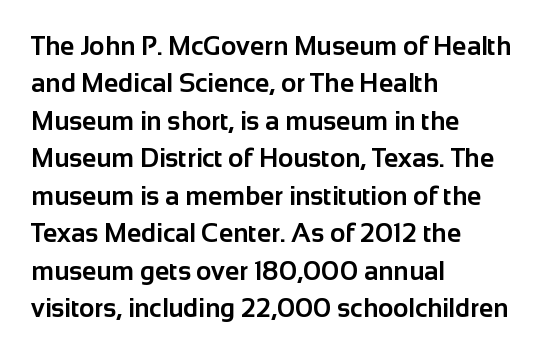
Q: Is the text bold? A: Yes.
Q: Is the text italic (slanted)? A: No, it is upright.
Q: Is the text underlined? A: No.
Q: How is the paragraph aligned? A: Left-aligned.
Q: Is the spacing between letters normal or unusually wide? A: Normal.
Q: Is the spacing between lines tight, normal or loose? A: Normal.
